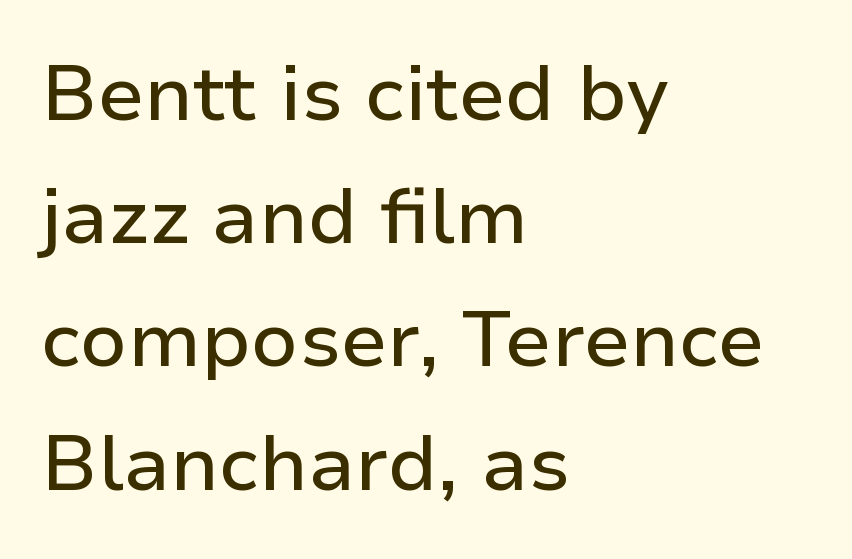
{"serif": "no", "italic": "no", "width": "normal", "stroke_contrast": "low", "x_height": "medium", "monospaced": "no", "underline": "no", "align": "left", "line_spacing": "normal", "line_spacing_ratio": 1.58, "letter_spacing": "normal", "letter_spacing_em": 0.0, "glyph_px": 78}
